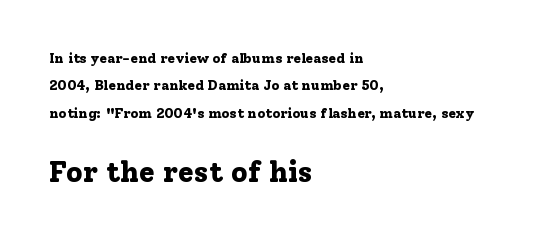
{"serif": "yes", "italic": "no", "bold": "yes", "weight": "bold", "width": "normal", "stroke_contrast": "low", "x_height": "medium", "monospaced": "no", "underline": "no", "align": "left", "line_spacing": "loose", "line_spacing_ratio": 1.95, "letter_spacing": "normal", "letter_spacing_em": 0.0, "larger_block": "second", "size_ratio": 2.07, "glyph_px": 29}
